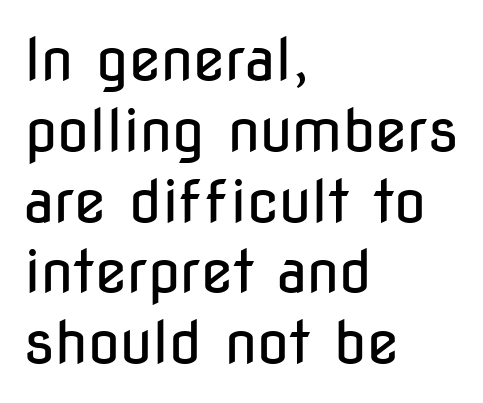
Where is the straight margin? On the left. Glance below the letters and you will spot only blank space. Is this a heavy cut? Hardly; it is regular or lighter. You can tell it's not italic because the verticals are truly vertical. Honestly, the letter spacing is just normal — you wouldn't notice it.
